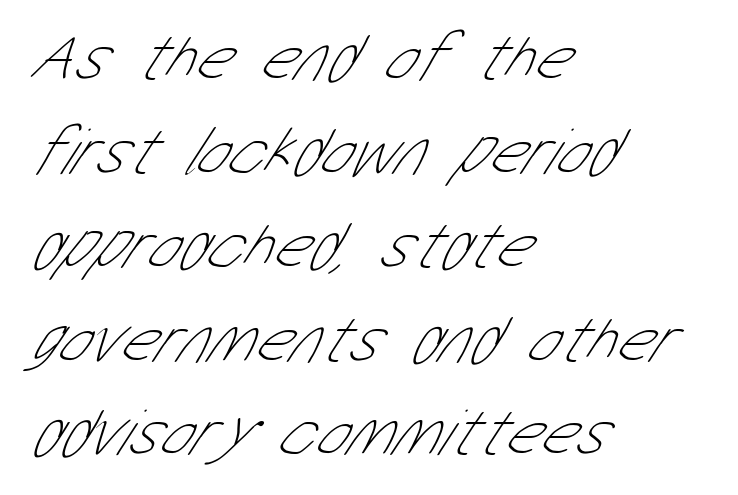
{"serif": "no", "bold": "no", "weight": "thin", "width": "condensed", "stroke_contrast": "low", "x_height": "medium", "monospaced": "no", "underline": "no", "align": "left", "line_spacing": "normal", "line_spacing_ratio": 1.38, "letter_spacing": "normal", "letter_spacing_em": 0.0, "glyph_px": 68}
